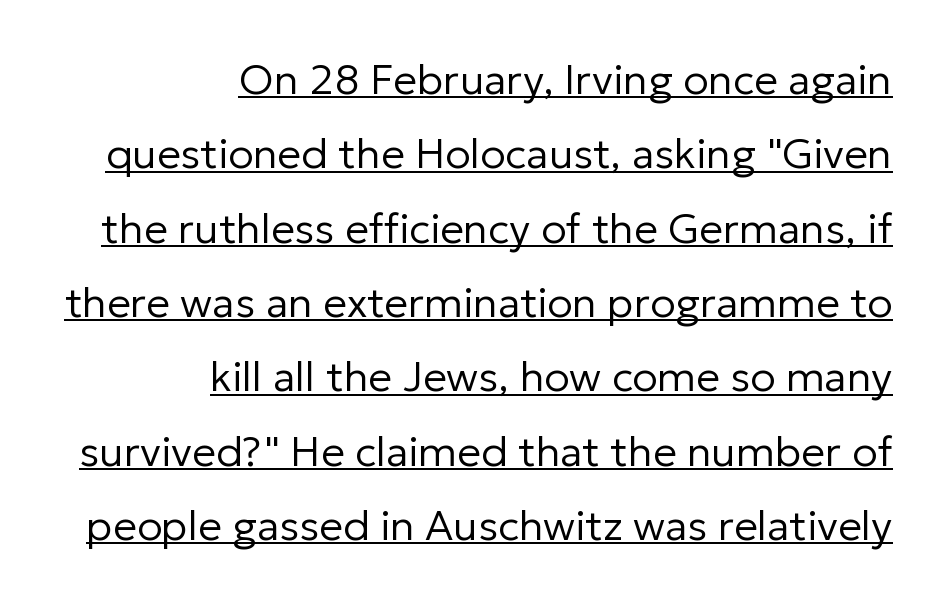
How are the letters spaced? Ordinarily, with no added tracking. What decoration does the sample have? An underline. Heft: none added — not bold. Does the copy run flush right? Yes — the right margin is perfectly even. You can tell from the bare stems that sans-serif type was used. Varying glyph widths throughout — classic text-font behaviour.
